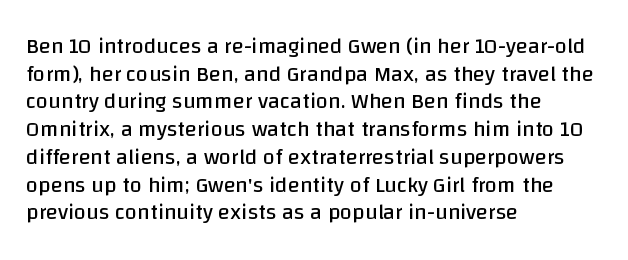
The typeface has the unassuming heft of standard copy or less. Vertical strokes here are truly vertical. A clean baseline with only descenders dipping below it. Default kerning and tracking; the words read as compact shapes.
